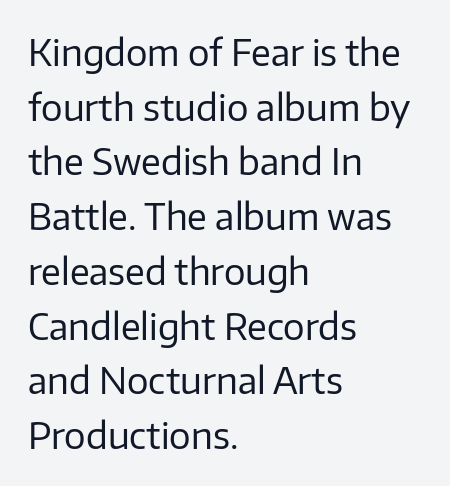
These lines were composed using upright roman letters. The lines are quadded left. Letterform terminals end flat and unadorned throughout the passage. The face used here is proportionally spaced, like ordinary book or web type. Each row of text sits above clean, open space. Heft: none added — not bold.
